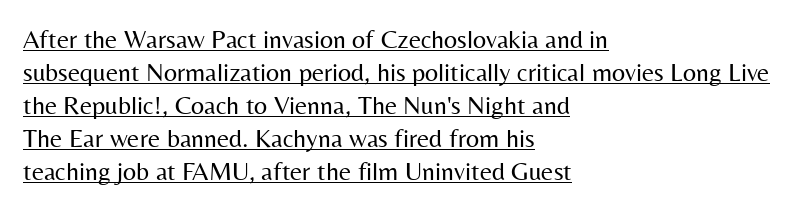
A light-to-regular cut is what we see here. Line spacing here is normal. Every row of glyphs begins at an identical x-position on the left. Unlike italic type, these characters show no tilt at all. Does extra space separate the letters? No, they use regular spacing. The glyphs are accompanied by a horizontal stroke just below them.
